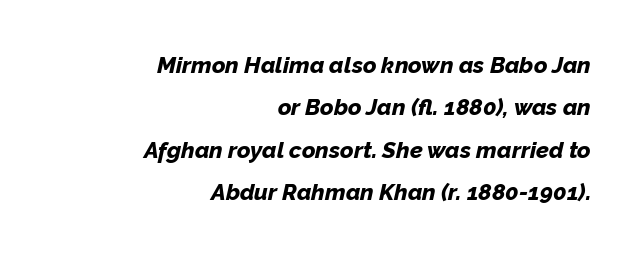
{"italic": "yes", "lean": "right", "slant_degrees": 12, "bold": "yes", "underline": "no", "align": "right", "line_spacing_ratio": 1.84, "letter_spacing": "normal", "letter_spacing_em": 0.0, "glyph_px": 23}
